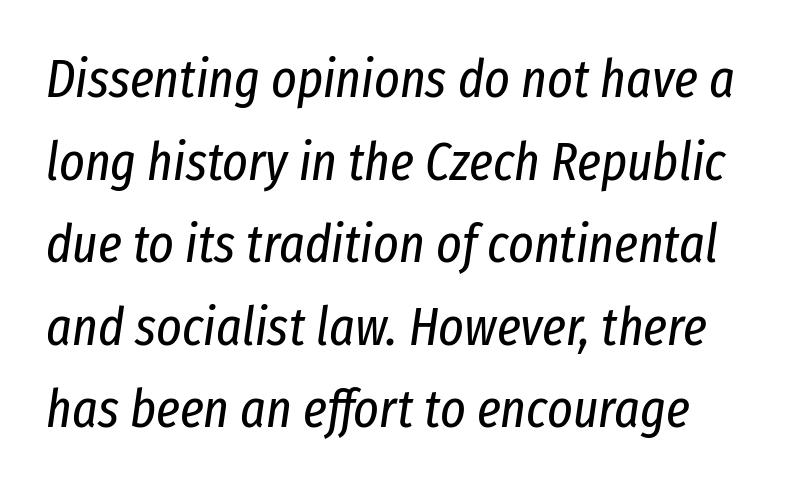
{"italic": "yes", "lean": "right", "slant_degrees": 8, "bold": "no", "weight": "regular", "width": "condensed", "stroke_contrast": "low", "x_height": "medium", "monospaced": "no", "underline": "no", "line_spacing": "normal", "line_spacing_ratio": 1.53, "letter_spacing": "normal", "letter_spacing_em": 0.0, "glyph_px": 54}
